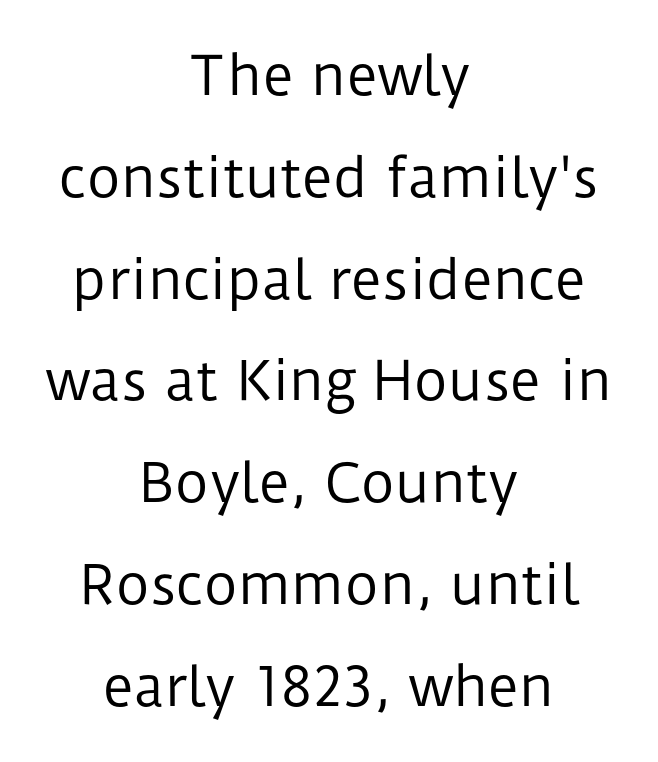
{"serif": "no", "italic": "no", "bold": "no", "weight": "regular", "width": "normal", "stroke_contrast": "low", "x_height": "medium", "monospaced": "no", "underline": "no", "align": "center", "line_spacing": "loose", "line_spacing_ratio": 1.92, "letter_spacing": "normal", "letter_spacing_em": 0.0, "glyph_px": 53}
